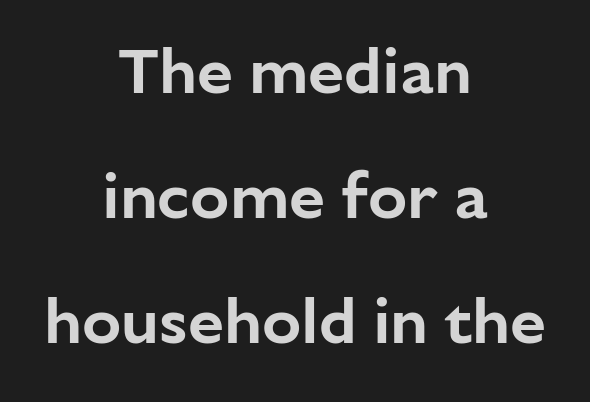
How are the letters spaced? Ordinarily, with no added tracking. This sample has the flowing, uneven cadence of proportional lettering. Airy leading. In CSS terms this would be text-align: center.
